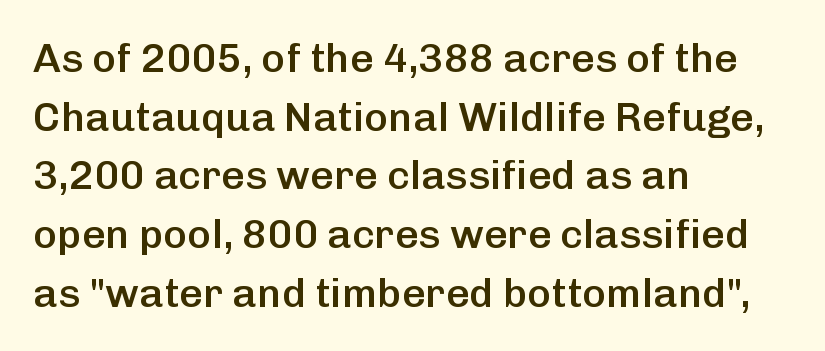
Q: Is the text bold? A: Semi-bold.
Q: Is the text italic (slanted)? A: No, it is upright.
Q: Is the typeface a serif or a sans-serif typeface? A: Sans-serif.
Q: Is the text underlined? A: No.
Q: How is the paragraph aligned? A: Left-aligned.
Q: Is the spacing between letters normal or unusually wide? A: Normal.
Q: Is the spacing between lines tight, normal or loose? A: Normal.
Q: Width (condensed, normal, or wide)? A: Normal.
Q: Stroke contrast? A: Low.
Q: x-height? A: Medium.
Q: Monospaced? A: No.
